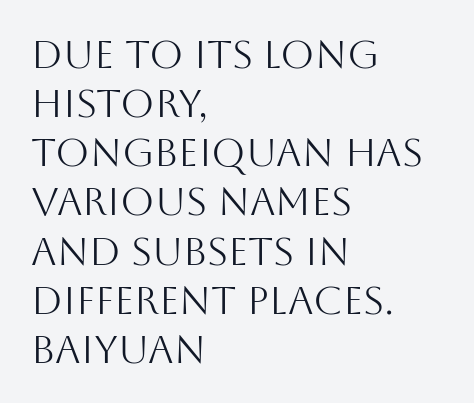
{"serif": "no", "italic": "no", "bold": "no", "weight": "light", "width": "normal", "stroke_contrast": "medium", "x_height": "large", "monospaced": "no", "underline": "no", "align": "left", "line_spacing": "normal", "line_spacing_ratio": 1.26, "letter_spacing": "normal", "letter_spacing_em": 0.0, "glyph_px": 39}
